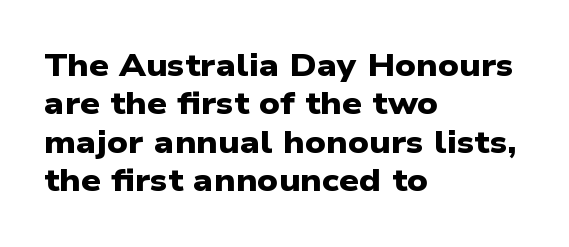
Q: Is the text bold? A: Yes.
Q: Is the typeface a serif or a sans-serif typeface? A: Sans-serif.
Q: Is the text underlined? A: No.
Q: How is the paragraph aligned? A: Left-aligned.
Q: Is the spacing between letters normal or unusually wide? A: Normal.
Q: Width (condensed, normal, or wide)? A: Wide.
Q: Stroke contrast? A: Low.
Q: x-height? A: Medium.
Q: Monospaced? A: No.
